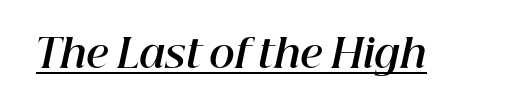
Q: Is the text bold? A: Yes.
Q: Is the text italic (slanted)? A: Yes, it leans right by about 12 degrees.
Q: Is the text underlined? A: Yes.
Q: Is the spacing between letters normal or unusually wide? A: Normal.
Q: Width (condensed, normal, or wide)? A: Normal.
Q: Stroke contrast? A: High.
Q: x-height? A: Medium.
Q: Monospaced? A: No.
